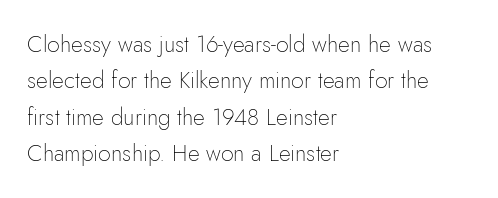
The image shows 23 px text type, upright; set left-aligned, normal line spacing (1.58x), normal letter spacing, not underlined.
